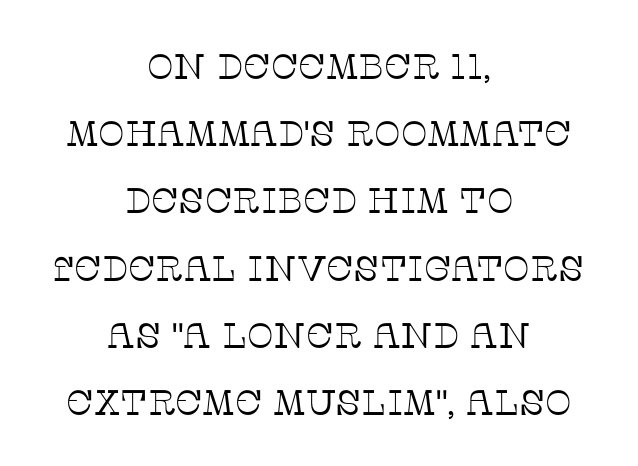
The image shows 35 px thin serif type, upright; set centered, loose line spacing (1.92x), normal letter spacing, not underlined; low stroke contrast and a large x-height.
